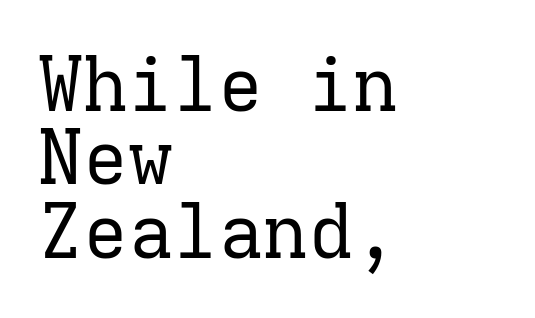
Q: Is the text bold? A: No.
Q: Is the text italic (slanted)? A: No, it is upright.
Q: Is the typeface a serif or a sans-serif typeface? A: Serif.
Q: Is the text underlined? A: No.
Q: How is the paragraph aligned? A: Left-aligned.
Q: Is the spacing between letters normal or unusually wide? A: Normal.
Q: Is the spacing between lines tight, normal or loose? A: Tight.
Q: Width (condensed, normal, or wide)? A: Normal.
Q: Stroke contrast? A: Low.
Q: x-height? A: Medium.
Q: Monospaced? A: Yes.
